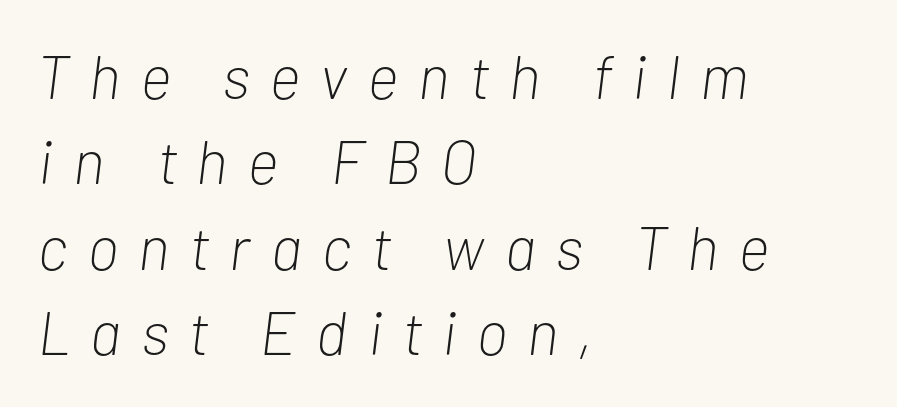
The font is comparable to plain body text, perhaps lighter. Here the glyphs are tracked loosely, breaking word shapes into spaced letters. Each letter keeps its own natural width here, so spacing adapts to shape. The rows are spaced the way most documents space them. Leftover space on each line is placed entirely after the last word. A bare baseline throughout the passage.
